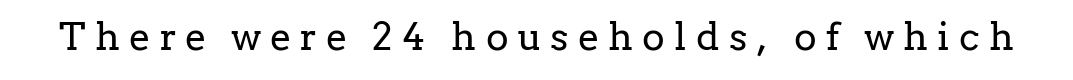
Q: Is the text bold? A: No.
Q: Is the text italic (slanted)? A: No, it is upright.
Q: Is the typeface a serif or a sans-serif typeface? A: Serif.
Q: Is the text underlined? A: No.
Q: Is the spacing between letters normal or unusually wide? A: Unusually wide.
Q: Width (condensed, normal, or wide)? A: Normal.
Q: Stroke contrast? A: Low.
Q: x-height? A: Medium.
Q: Monospaced? A: No.
